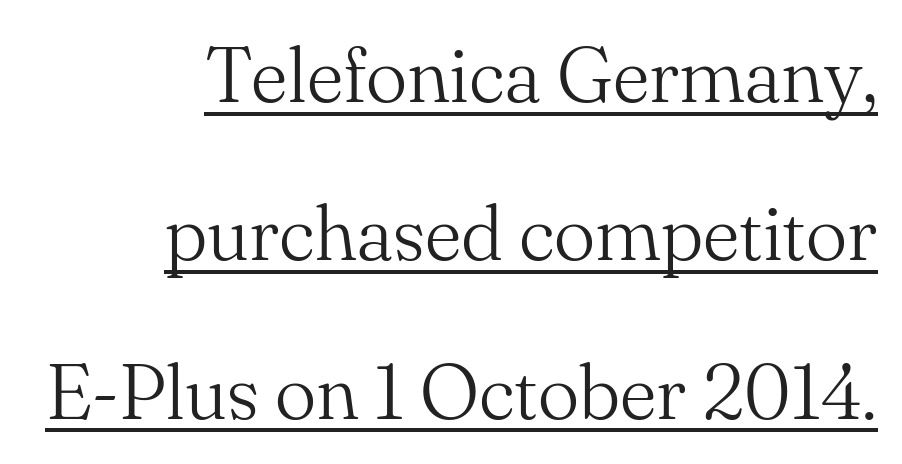
The image shows 78 px light serif type, upright; set right-aligned, loose line spacing (2.03x), normal letter spacing, underlined; medium stroke contrast and a small x-height.
